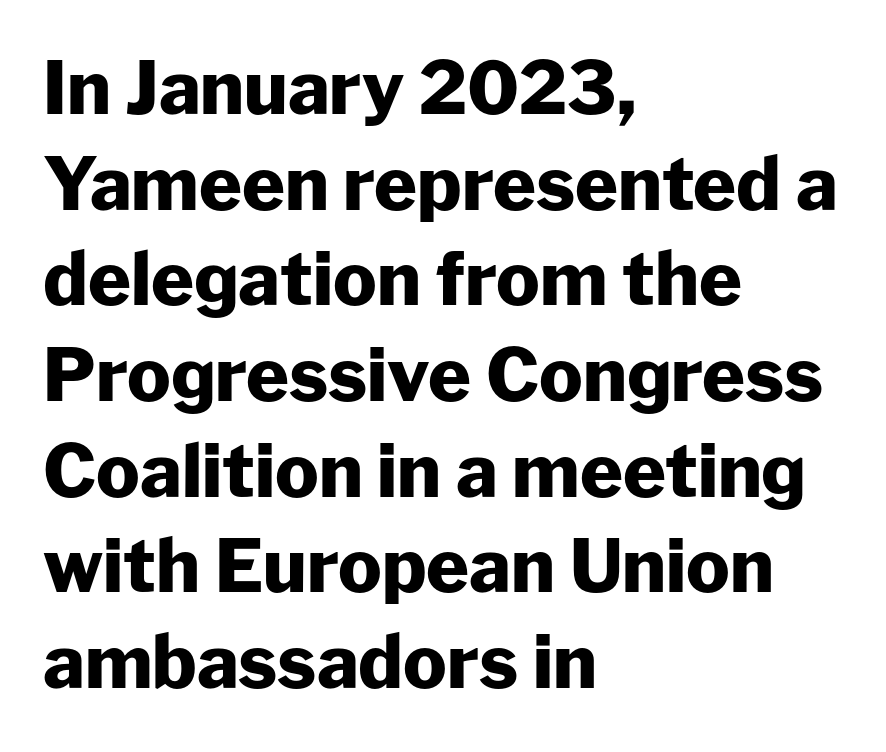
{"serif": "no", "italic": "no", "bold": "yes", "weight": "heavy", "width": "normal", "stroke_contrast": "low", "x_height": "medium", "monospaced": "no", "underline": "no", "align": "left", "line_spacing": "normal", "line_spacing_ratio": 1.31, "letter_spacing": "normal", "letter_spacing_em": 0.0, "glyph_px": 73}
